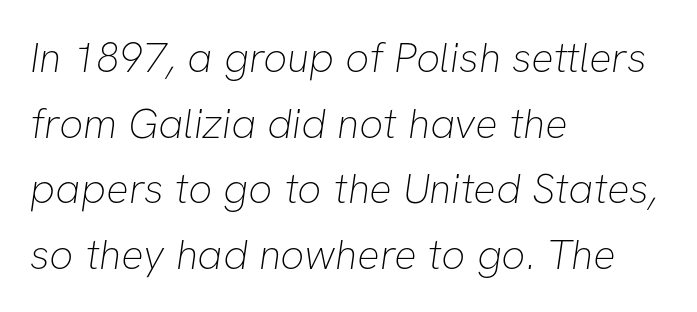
Q: Is the text bold? A: No.
Q: Is the typeface a serif or a sans-serif typeface? A: Sans-serif.
Q: Is the text underlined? A: No.
Q: How is the paragraph aligned? A: Left-aligned.
Q: Is the spacing between letters normal or unusually wide? A: Normal.
Q: Is the spacing between lines tight, normal or loose? A: Normal.
Q: Width (condensed, normal, or wide)? A: Normal.
Q: Stroke contrast? A: Low.
Q: x-height? A: Medium.
Q: Monospaced? A: No.
